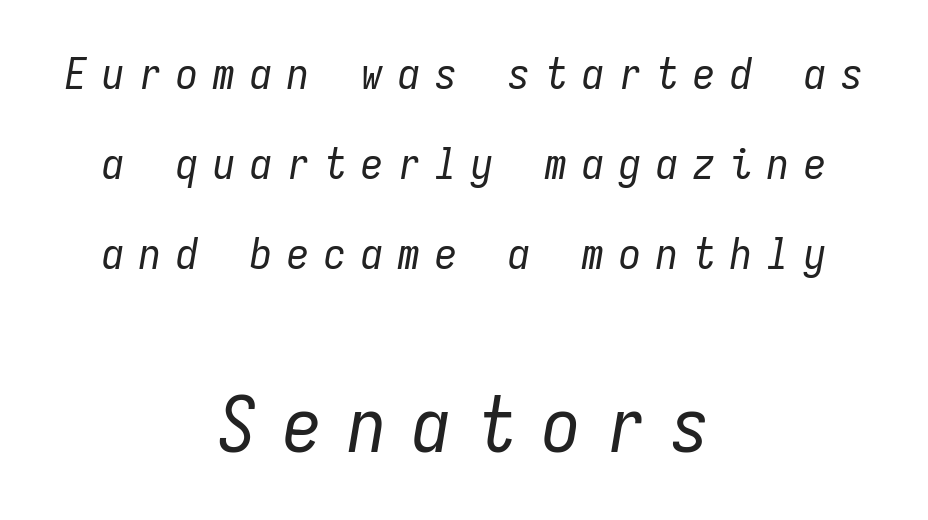
Q: Is the text bold? A: No.
Q: Is the text italic (slanted)? A: Yes, it leans right by about 9 degrees.
Q: Is the text underlined? A: No.
Q: How is the paragraph aligned? A: Centered.
Q: Is the spacing between letters normal or unusually wide? A: Unusually wide.
Q: Is the spacing between lines tight, normal or loose? A: Loose.
Q: Which block of text is set in a larger size, the first (top) or the second (bottom)? A: The second (bottom) one.
Q: Width (condensed, normal, or wide)? A: Condensed.
Q: Stroke contrast? A: Low.
Q: x-height? A: Medium.
Q: Monospaced? A: Yes.
